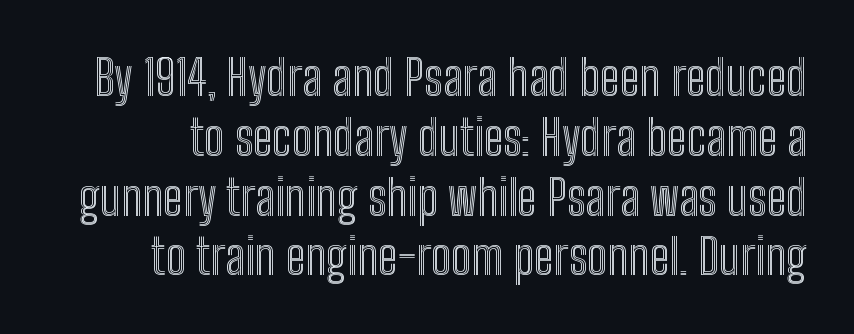
The image shows 49 px condensed type, upright; set line spacing 1.22x, normal letter spacing, not underlined; a medium x-height.
